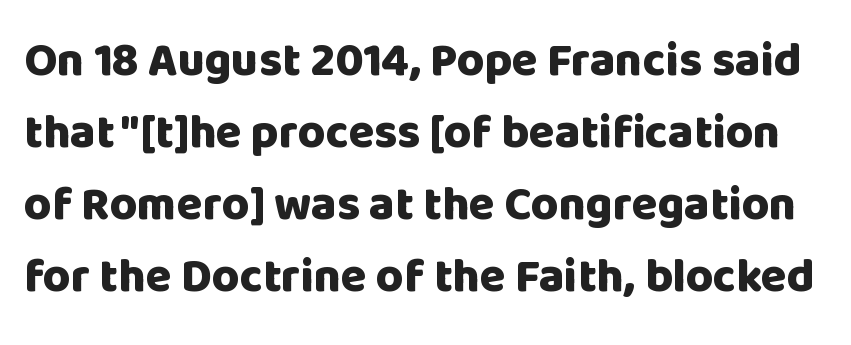
You could not count columns in this text — the font is proportionally spaced. Quick note: not italic, upright. Bold? Absolutely — the strokes are thick and heavy. Note: no serifs on the glyphs.
